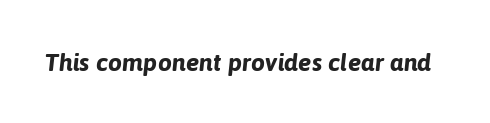
{"italic": "yes", "lean": "right", "slant_degrees": 6, "bold": "yes", "underline": "no", "letter_spacing": "normal", "letter_spacing_em": 0.0, "glyph_px": 25}
